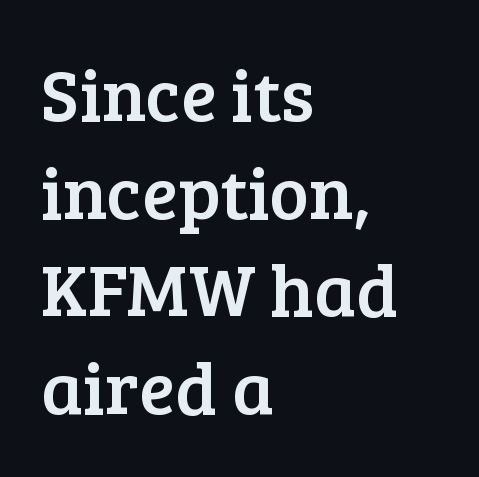
{"serif": "yes", "italic": "no", "width": "normal", "stroke_contrast": "low", "x_height": "medium", "monospaced": "no", "underline": "no", "align": "left", "line_spacing": "normal", "line_spacing_ratio": 1.32, "letter_spacing": "normal", "letter_spacing_em": 0.0, "glyph_px": 74}
